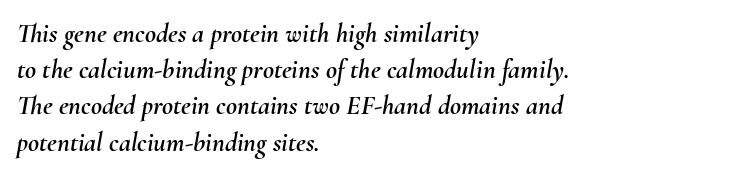
The image shows 27 px text type, italic (leaning right); set left-aligned, normal line spacing (1.34x), normal letter spacing, not underlined.
